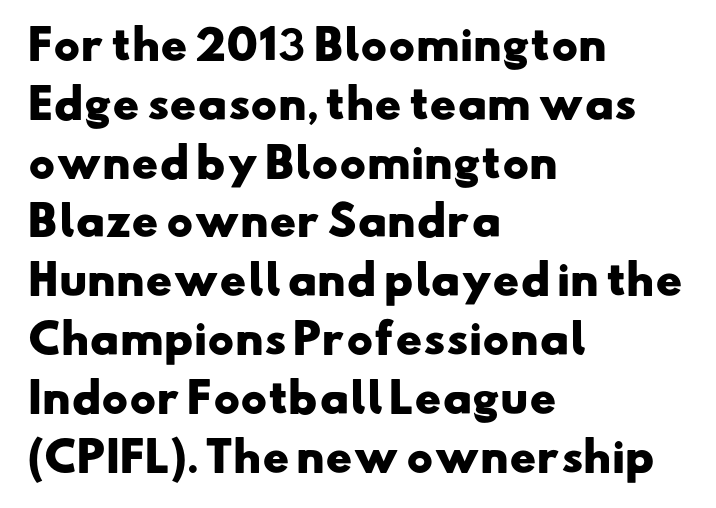
{"serif": "no", "bold": "yes", "weight": "heavy", "width": "wide", "stroke_contrast": "low", "x_height": "small", "monospaced": "no", "underline": "no", "align": "left", "line_spacing": "normal", "line_spacing_ratio": 1.47, "letter_spacing": "normal", "letter_spacing_em": 0.0, "glyph_px": 40}
